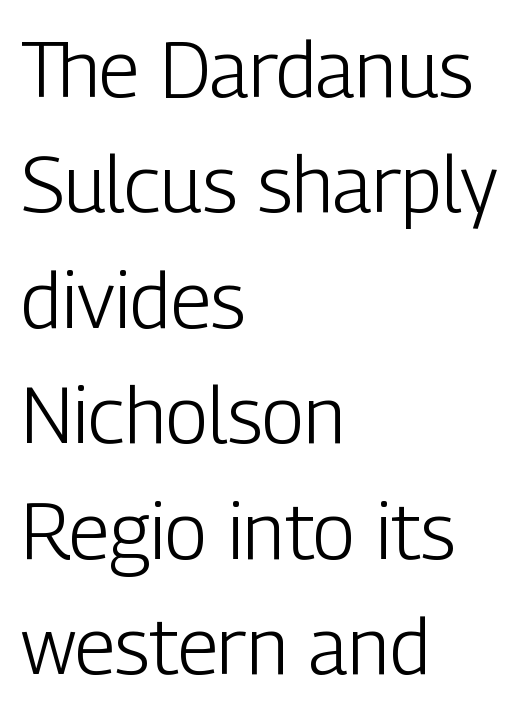
A typesetter would call this proportional, since set widths differ per character. Descenders hang freely into open space. Unlike a traditional serif, this face leaves its strokes unadorned. Rendered with straight, roman letterforms. The compositor pushed each line to the left boundary.
